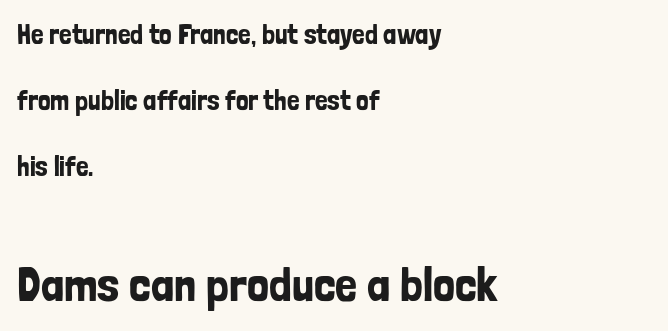
The image shows 49 px condensed sans-serif type, upright; set left-aligned, loose line spacing (2.36x), normal letter spacing, not underlined; the second (bottom) block is 1.75x larger; low stroke contrast and a medium x-height.
